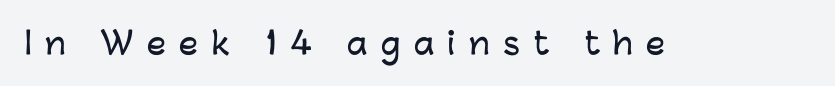
{"serif": "no", "italic": "no", "width": "normal", "stroke_contrast": "low", "x_height": "medium", "monospaced": "no", "underline": "no", "letter_spacing": "wide", "letter_spacing_em": 0.45, "glyph_px": 30}
